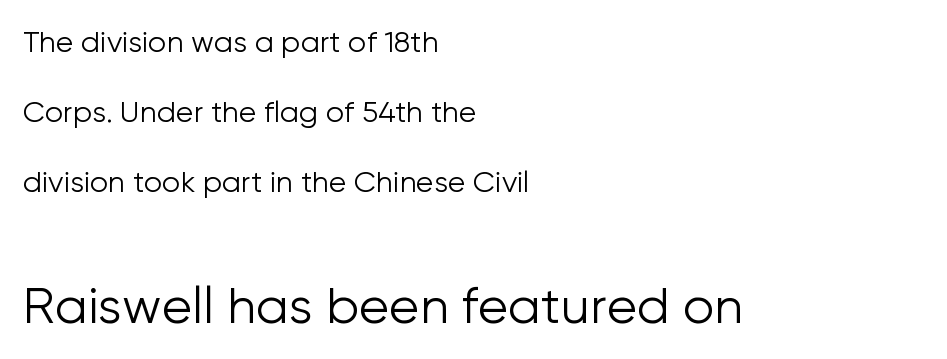
The image shows 50 px light sans-serif type, upright; set left-aligned, loose line spacing (2.42x), normal letter spacing, not underlined; the second (bottom) block is 1.72x larger; low stroke contrast and a medium x-height.
